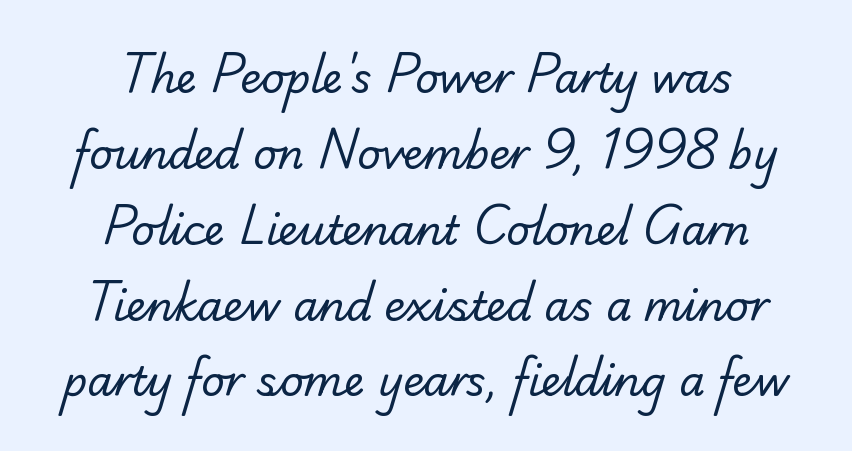
Font category for this specimen: serif. Rule under the text: the space is simply empty. Heft: none added — not bold. Between one letter and the next there's only the usual sliver of space.
